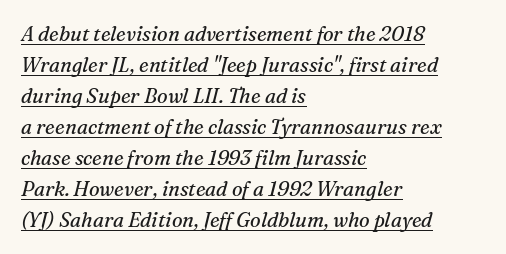
Q: Is the text bold? A: No.
Q: Is the text italic (slanted)? A: Yes, it leans right by about 16 degrees.
Q: Is the text underlined? A: Yes.
Q: How is the paragraph aligned? A: Left-aligned.
Q: Is the spacing between letters normal or unusually wide? A: Normal.
Q: Is the spacing between lines tight, normal or loose? A: Normal.
